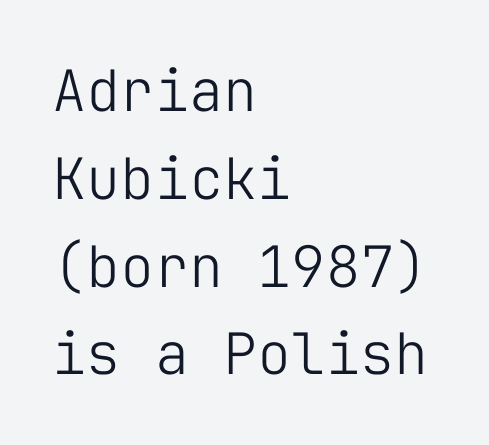
{"serif": "no", "italic": "no", "bold": "no", "weight": "light", "width": "normal", "stroke_contrast": "low", "x_height": "medium", "monospaced": "yes", "underline": "no", "align": "left", "line_spacing": "normal", "line_spacing_ratio": 1.54, "letter_spacing": "normal", "letter_spacing_em": 0.0, "glyph_px": 57}
